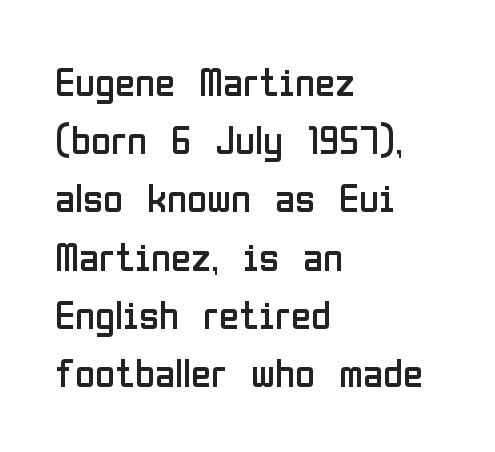
Q: Is the text bold? A: No.
Q: Is the text italic (slanted)? A: No, it is upright.
Q: Is the typeface a serif or a sans-serif typeface? A: Sans-serif.
Q: Is the text underlined? A: No.
Q: How is the paragraph aligned? A: Left-aligned.
Q: Is the spacing between letters normal or unusually wide? A: Normal.
Q: Is the spacing between lines tight, normal or loose? A: Normal.
Q: Width (condensed, normal, or wide)? A: Condensed.
Q: Stroke contrast? A: Low.
Q: x-height? A: Medium.
Q: Monospaced? A: No.
